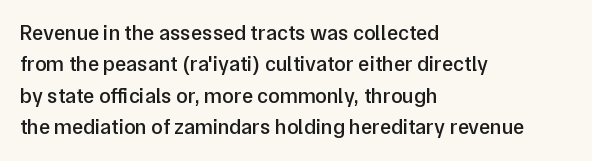
{"italic": "no", "bold": "semi", "underline": "no", "align": "left", "line_spacing": "normal", "line_spacing_ratio": 1.5, "letter_spacing": "normal", "letter_spacing_em": 0.0, "glyph_px": 21}
